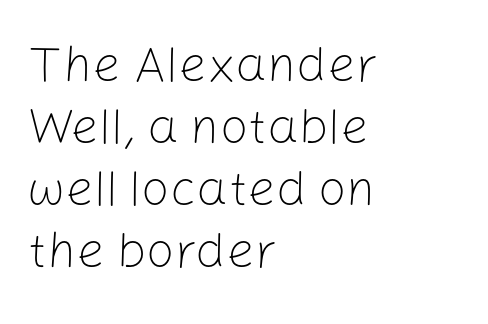
{"serif": "no", "italic": "no", "bold": "no", "weight": "light", "width": "normal", "stroke_contrast": "low", "x_height": "medium", "monospaced": "no", "underline": "no", "align": "left", "line_spacing_ratio": 1.24, "letter_spacing": "normal", "letter_spacing_em": 0.0, "glyph_px": 50}
